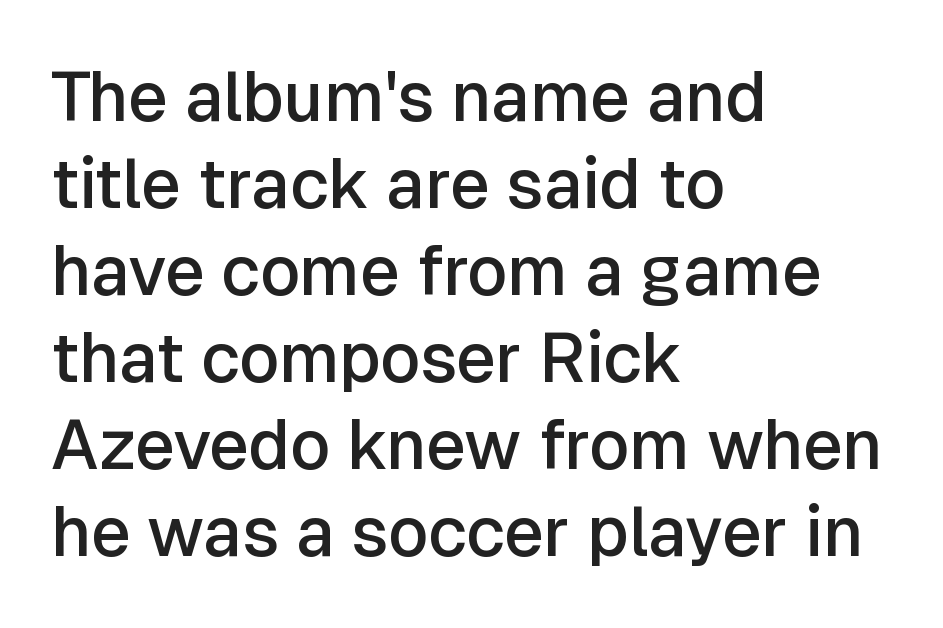
The rendering uses a moderate line-height, typical for paragraphs. Is the block centered? No — it sits flush against the left margin. These words are printed semibold, heavier than regular yet not bold. Anything drawn beneath the words? Only blank space. The letters advance in unequal steps, a hallmark of proportional type.
